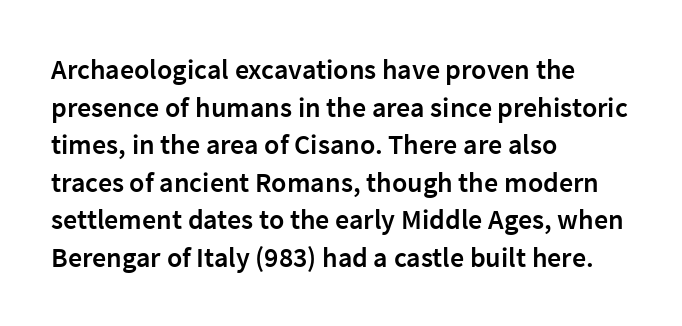
{"serif": "no", "italic": "no", "bold": "semi", "weight": "semibold", "width": "normal", "stroke_contrast": "low", "x_height": "medium", "monospaced": "no", "underline": "no", "align": "left", "line_spacing": "normal", "line_spacing_ratio": 1.34, "letter_spacing": "normal", "letter_spacing_em": 0.0, "glyph_px": 28}
